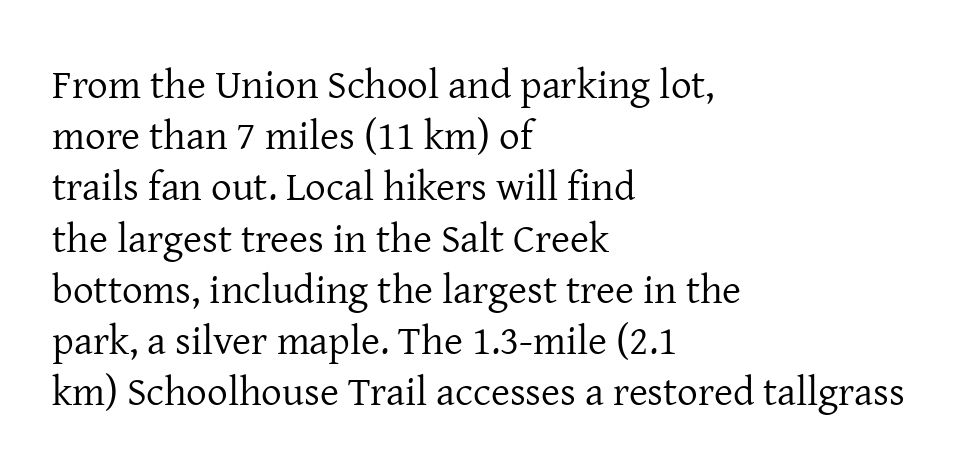
{"serif": "yes", "italic": "no", "bold": "no", "weight": "regular", "width": "normal", "stroke_contrast": "low", "x_height": "medium", "monospaced": "no", "underline": "no", "align": "left", "line_spacing": "normal", "line_spacing_ratio": 1.25, "letter_spacing": "normal", "letter_spacing_em": 0.0, "glyph_px": 41}
